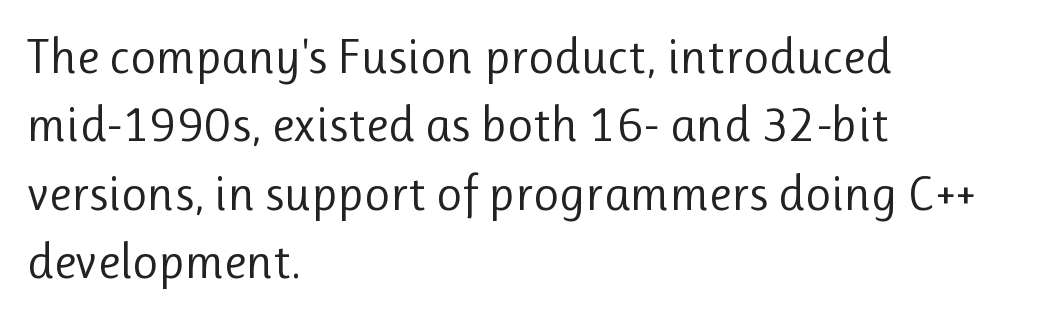
Q: Is the text bold? A: No.
Q: Is the text italic (slanted)? A: No, it is upright.
Q: Is the typeface a serif or a sans-serif typeface? A: Sans-serif.
Q: Is the text underlined? A: No.
Q: How is the paragraph aligned? A: Left-aligned.
Q: Is the spacing between letters normal or unusually wide? A: Normal.
Q: Is the spacing between lines tight, normal or loose? A: Normal.
Q: Width (condensed, normal, or wide)? A: Normal.
Q: Stroke contrast? A: Low.
Q: x-height? A: Medium.
Q: Monospaced? A: No.
